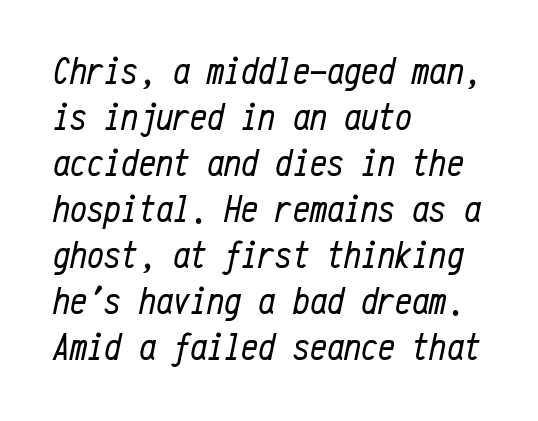
The image shows 38 px regular-weight, condensed type, italic (leaning right), monospaced; set left-aligned, line spacing 1.21x, normal letter spacing, not underlined; low stroke contrast and a medium x-height.
